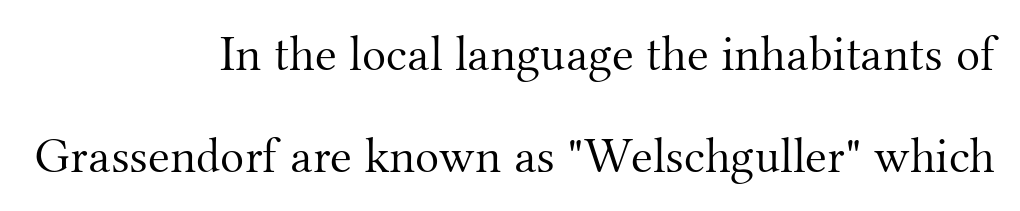
The image shows 50 px light serif type, upright; set right-aligned, loose line spacing (2.05x), normal letter spacing, not underlined; medium stroke contrast and a small x-height.
